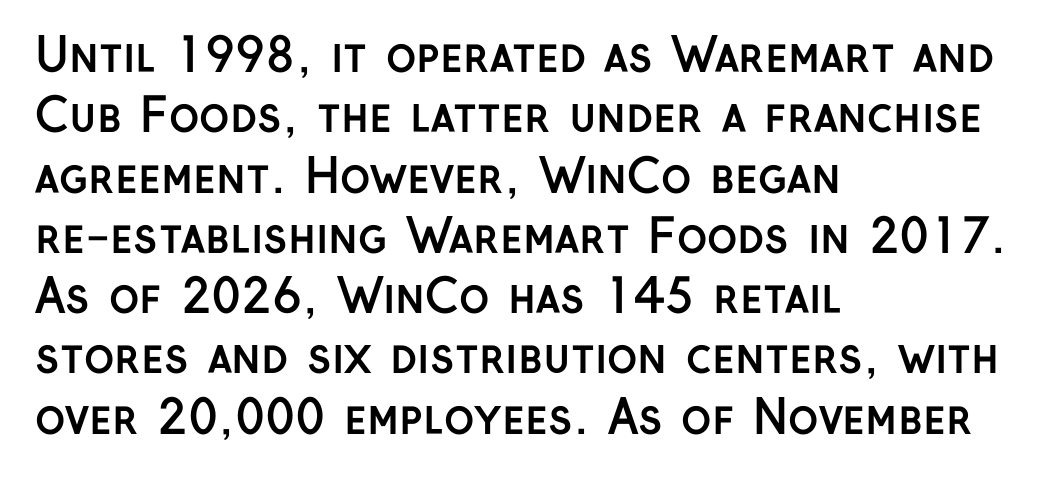
The image shows 46 px semibold sans-serif type, upright; set left-aligned, normal line spacing (1.31x), normal letter spacing, not underlined; low stroke contrast and a medium x-height.
